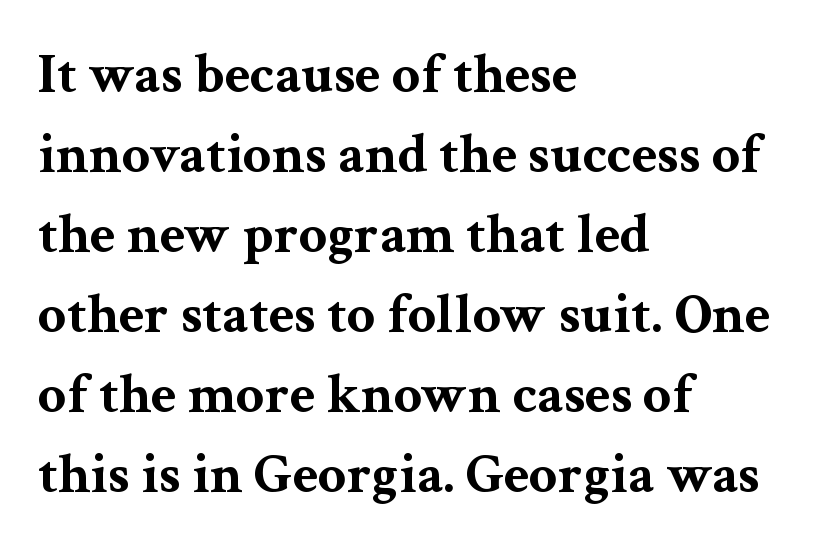
Q: Is the text bold? A: Yes.
Q: Is the text italic (slanted)? A: No, it is upright.
Q: Is the typeface a serif or a sans-serif typeface? A: Serif.
Q: Is the text underlined? A: No.
Q: How is the paragraph aligned? A: Left-aligned.
Q: Is the spacing between letters normal or unusually wide? A: Normal.
Q: Is the spacing between lines tight, normal or loose? A: Normal.
Q: Width (condensed, normal, or wide)? A: Wide.
Q: Stroke contrast? A: Medium.
Q: x-height? A: Medium.
Q: Monospaced? A: No.
